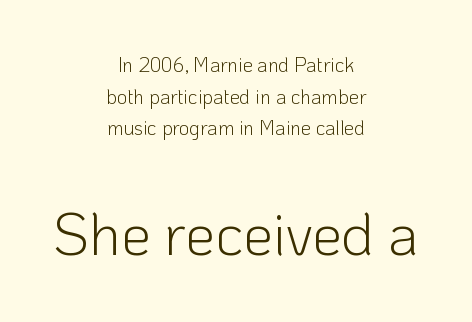
The image shows 59 px light sans-serif type, upright; set centered, normal line spacing (1.58x), normal letter spacing, not underlined; the second (bottom) block is 2.95x larger; low stroke contrast and a medium x-height.
